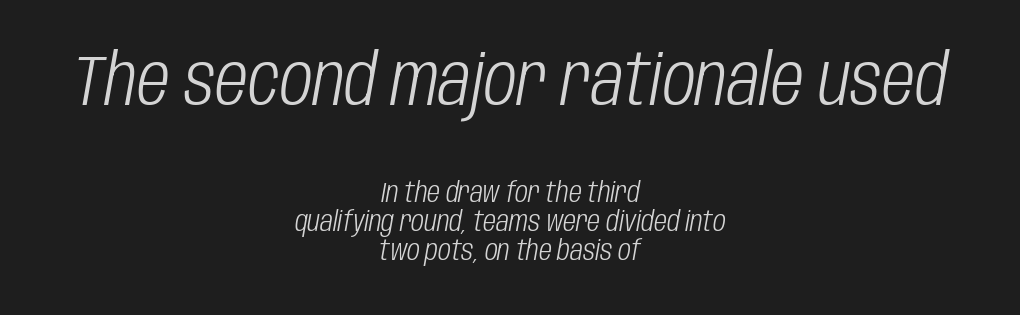
{"italic": "yes", "lean": "right", "slant_degrees": 10, "bold": "no", "weight": "light", "width": "condensed", "stroke_contrast": "low", "x_height": "large", "monospaced": "no", "underline": "no", "align": "center", "line_spacing": "tight", "line_spacing_ratio": 1.04, "letter_spacing": "normal", "letter_spacing_em": 0.0, "larger_block": "first", "size_ratio": 2.54, "glyph_px": 71}
